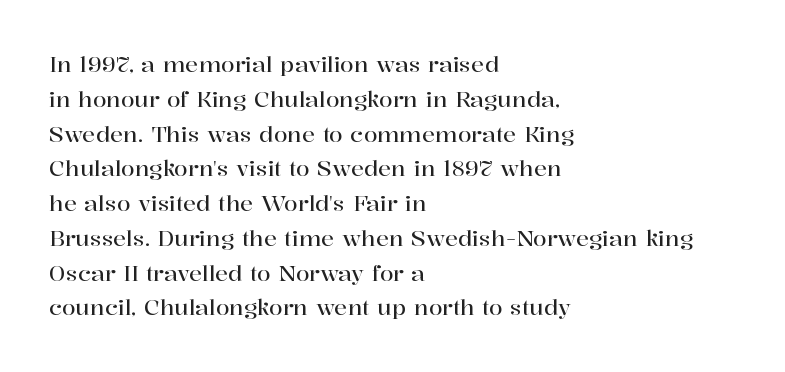
{"italic": "no", "underline": "no", "align": "left", "line_spacing": "normal", "line_spacing_ratio": 1.58, "letter_spacing": "normal", "letter_spacing_em": 0.0, "glyph_px": 22}
